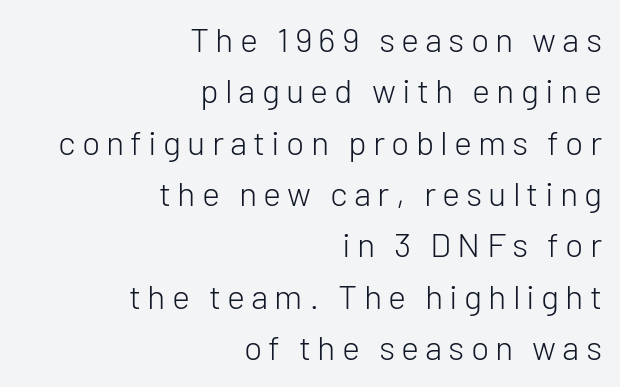
{"serif": "no", "italic": "no", "bold": "no", "weight": "light", "width": "normal", "stroke_contrast": "low", "x_height": "medium", "monospaced": "no", "underline": "no", "align": "right", "line_spacing": "normal", "line_spacing_ratio": 1.51, "glyph_px": 34}
